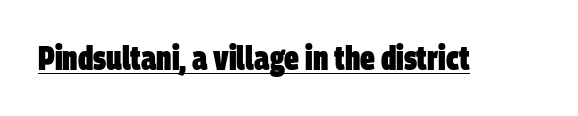
The image shows 33 px heavy, condensed sans-serif type; set normal letter spacing, underlined; low stroke contrast and a large x-height.
